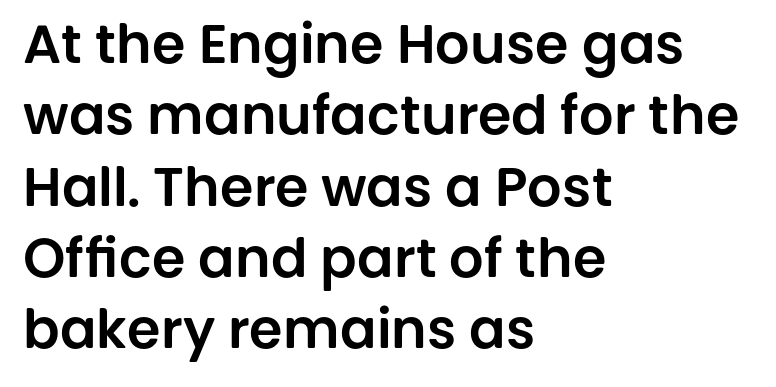
{"serif": "no", "italic": "no", "width": "normal", "stroke_contrast": "low", "x_height": "large", "monospaced": "no", "underline": "no", "align": "left", "line_spacing": "normal", "line_spacing_ratio": 1.32, "letter_spacing": "normal", "letter_spacing_em": 0.0, "glyph_px": 54}
